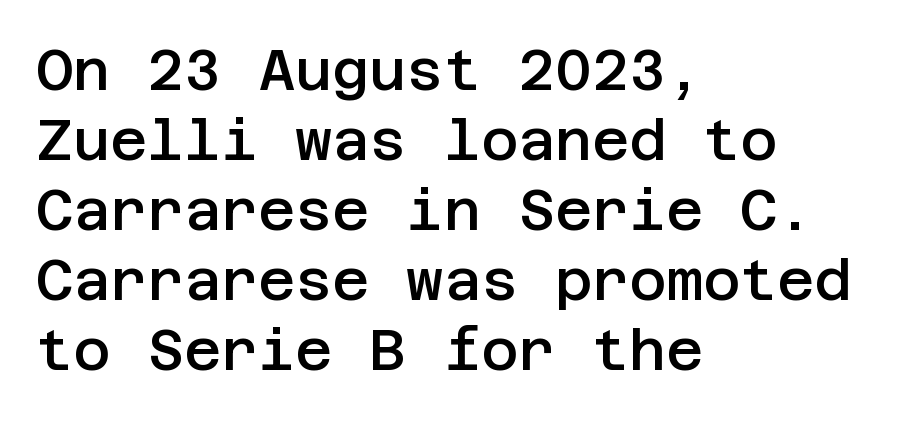
The image shows 57 px semibold sans-serif type, upright; set left-aligned, line spacing 1.23x, normal letter spacing, not underlined; low stroke contrast and a large x-height.
